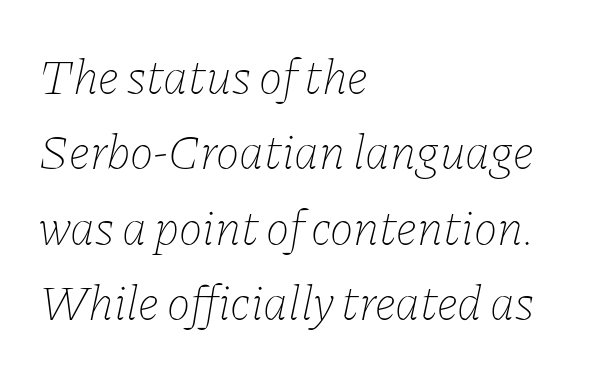
Q: Is the text bold? A: No.
Q: Is the text italic (slanted)? A: Yes, it leans right by about 11 degrees.
Q: Is the text underlined? A: No.
Q: How is the paragraph aligned? A: Left-aligned.
Q: Is the spacing between letters normal or unusually wide? A: Normal.
Q: Is the spacing between lines tight, normal or loose? A: Normal.
Q: Width (condensed, normal, or wide)? A: Normal.
Q: Stroke contrast? A: Low.
Q: x-height? A: Medium.
Q: Monospaced? A: No.
